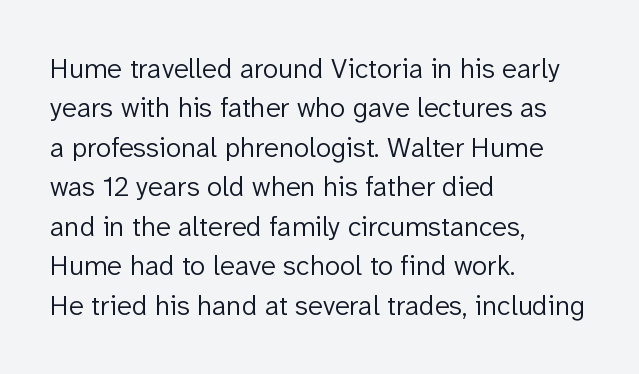
Q: Is the text bold? A: No.
Q: Is the text italic (slanted)? A: No, it is upright.
Q: Is the typeface a serif or a sans-serif typeface? A: Sans-serif.
Q: Is the text underlined? A: No.
Q: How is the paragraph aligned? A: Left-aligned.
Q: Is the spacing between letters normal or unusually wide? A: Normal.
Q: Is the spacing between lines tight, normal or loose? A: Normal.
Q: Width (condensed, normal, or wide)? A: Normal.
Q: Stroke contrast? A: Low.
Q: x-height? A: Medium.
Q: Monospaced? A: No.
